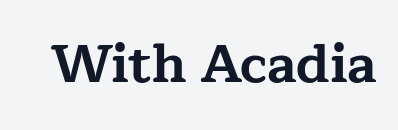
The image shows 53 px bold, wide serif type, upright; set normal letter spacing, not underlined; low stroke contrast and a medium x-height.
